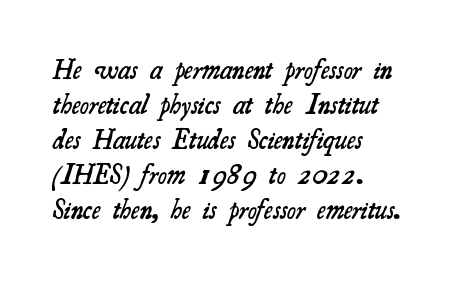
Q: Is the text bold? A: Semi-bold.
Q: Is the text underlined? A: No.
Q: How is the paragraph aligned? A: Left-aligned.
Q: Is the spacing between letters normal or unusually wide? A: Normal.
Q: Is the spacing between lines tight, normal or loose? A: Normal.
